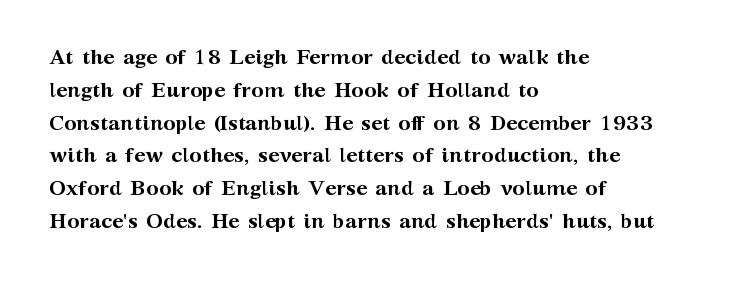
Q: Is the text bold? A: Yes.
Q: Is the text italic (slanted)? A: No, it is upright.
Q: Is the text underlined? A: No.
Q: How is the paragraph aligned? A: Left-aligned.
Q: Is the spacing between letters normal or unusually wide? A: Normal.
Q: Is the spacing between lines tight, normal or loose? A: Normal.
